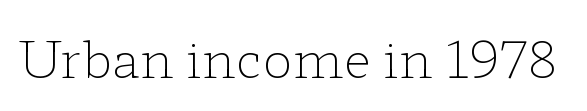
The image shows 51 px light, wide serif type, upright; set normal letter spacing, not underlined; low stroke contrast and a medium x-height.
